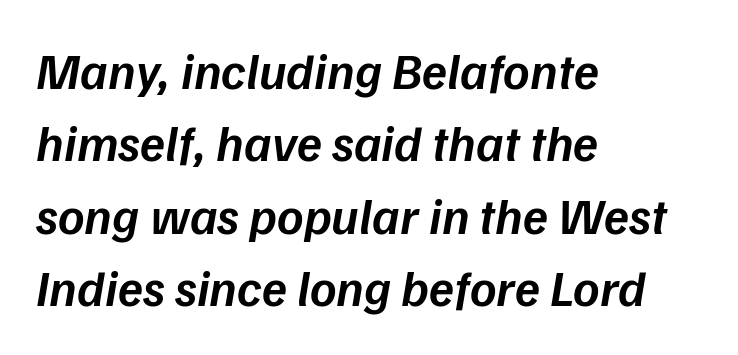
The image shows 51 px semibold type, italic (leaning right); set left-aligned, normal line spacing (1.42x), normal letter spacing, not underlined; low stroke contrast and a medium x-height.
